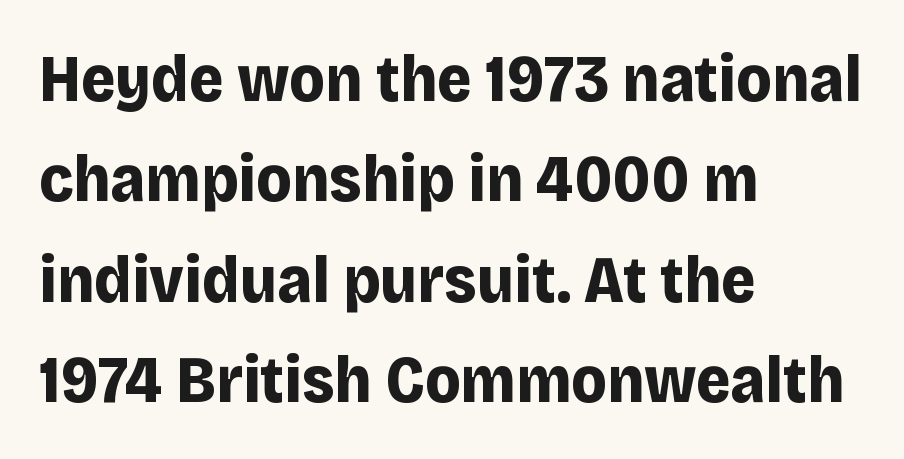
The image shows 66 px bold sans-serif type, upright; set left-aligned, normal line spacing (1.52x), normal letter spacing, not underlined; low stroke contrast and a large x-height.
